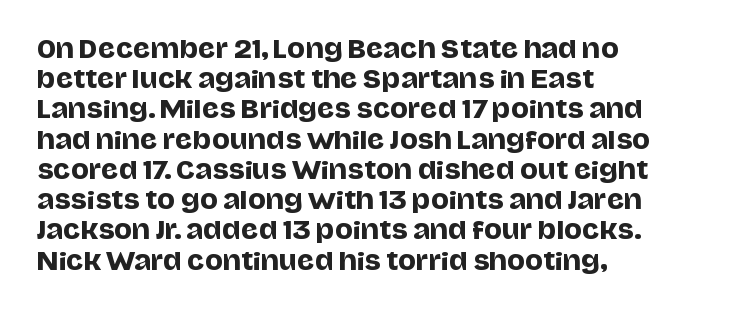
{"italic": "no", "underline": "no", "align": "left", "line_spacing": "normal", "line_spacing_ratio": 1.26, "letter_spacing": "normal", "letter_spacing_em": 0.0, "glyph_px": 24}
